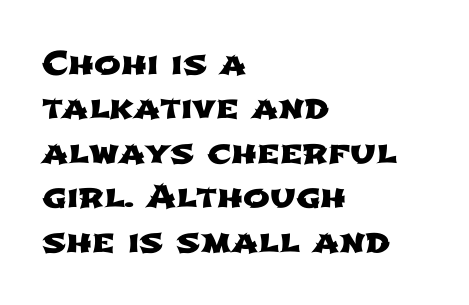
{"serif": "no", "width": "wide", "stroke_contrast": "low", "x_height": "medium", "monospaced": "no", "underline": "no", "align": "left", "line_spacing": "normal", "line_spacing_ratio": 1.39, "letter_spacing": "normal", "letter_spacing_em": 0.0, "glyph_px": 32}
